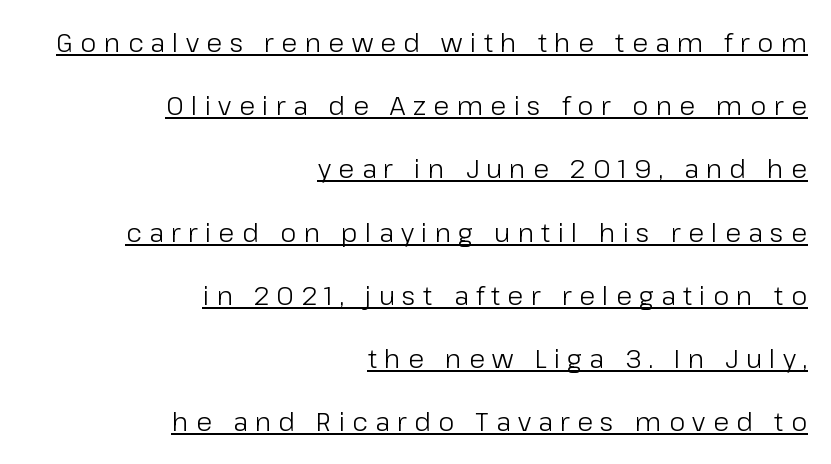
Observe the wide spacing: letters keep a clear distance from each other. This rendering features underlined lettering. You can tell it's not italic because the verticals are truly vertical. The strokes carry an ordinary text weight at most.
